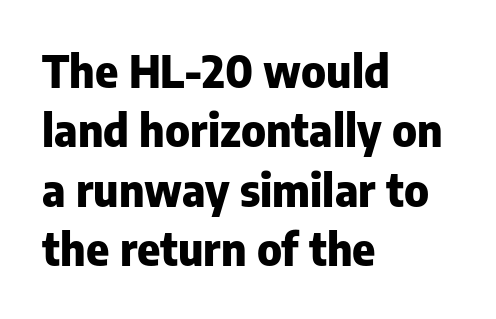
Bare-footed words on every line. The rendering keeps characters at their native spacing. A student would call this left alignment; a typographer would say flush left, rag right. Type style note: lacks serifs.
